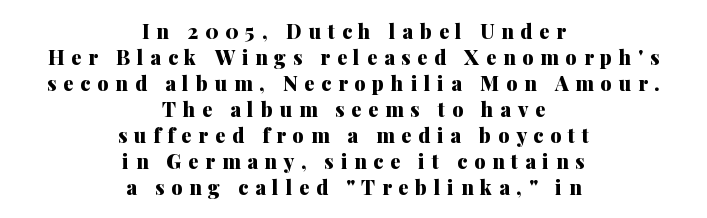
The image shows 20 px bold type, upright; set centered, normal line spacing (1.3x), unusually wide letter spacing (+0.34 em), not underlined.
